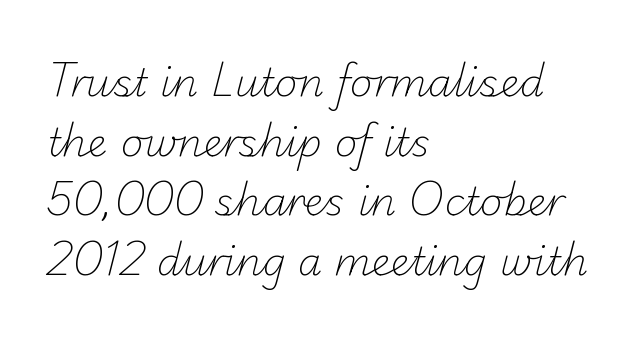
Q: Is the text bold? A: No.
Q: Is the typeface a serif or a sans-serif typeface? A: Sans-serif.
Q: Is the text underlined? A: No.
Q: How is the paragraph aligned? A: Left-aligned.
Q: Is the spacing between letters normal or unusually wide? A: Normal.
Q: Is the spacing between lines tight, normal or loose? A: Normal.
Q: Width (condensed, normal, or wide)? A: Normal.
Q: Stroke contrast? A: Low.
Q: x-height? A: Small.
Q: Monospaced? A: No.
